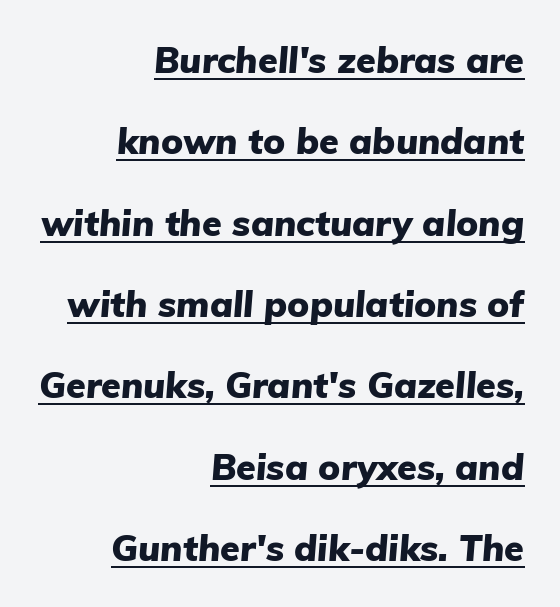
Widely set lines give the paragraph a tall, airy silhouette. Looks like regular typesetting: each glyph gets only the width it needs. The specimen includes a rule beneath the text block's lines. Right-aligned paragraph, ragged on the left. A typesetter would call this zero additional tracking.
